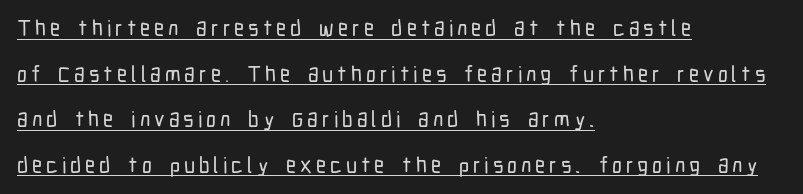
Q: Is the text italic (slanted)? A: No, it is upright.
Q: Is the text underlined? A: Yes.
Q: How is the paragraph aligned? A: Left-aligned.
Q: Is the spacing between lines tight, normal or loose? A: Loose.
